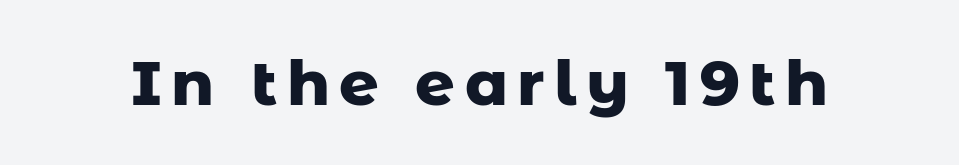
The image shows 62 px heavy sans-serif type, upright; set not underlined; low stroke contrast and a medium x-height.
